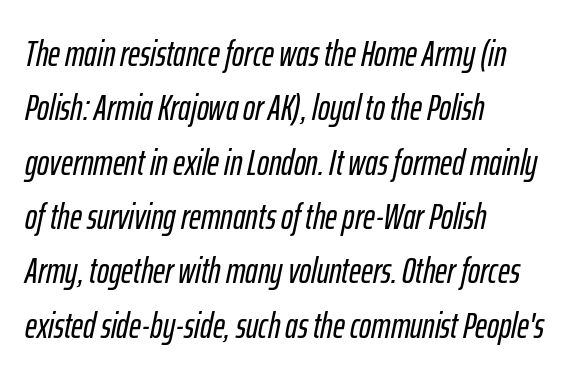
Q: Is the text italic (slanted)? A: Yes, it leans right by about 12 degrees.
Q: Is the text underlined? A: No.
Q: How is the paragraph aligned? A: Left-aligned.
Q: Is the spacing between letters normal or unusually wide? A: Normal.
Q: Is the spacing between lines tight, normal or loose? A: Normal.
Q: Width (condensed, normal, or wide)? A: Condensed.
Q: Stroke contrast? A: Low.
Q: x-height? A: Medium.
Q: Monospaced? A: No.
